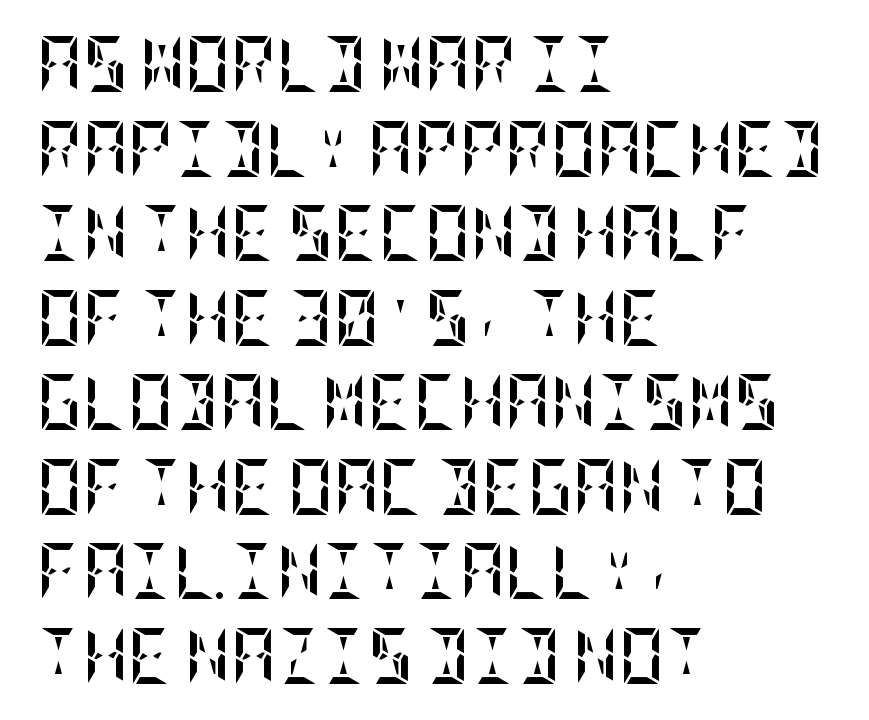
Vertically, the passage feels balanced, rows spaced as you'd expect. The characters look thick and weighty, a clear bold. Unmarked baselines from the first word to the last. The text block is weighted toward the left margin, trailing off unevenly rightward.
